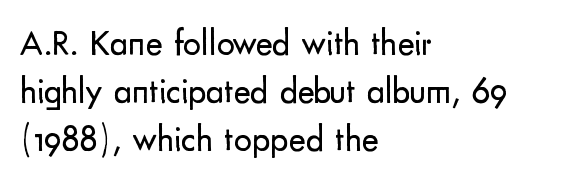
Characters remain perfectly vertical along every line. The rendering keeps characters at their native spacing. The rendering uses natural spacing where letterforms have individual widths. The strip under each line holds only bare page. The passage shown stacks its lines at a standard gap. Horizontal alignment here is leftward, the default for most running prose.
